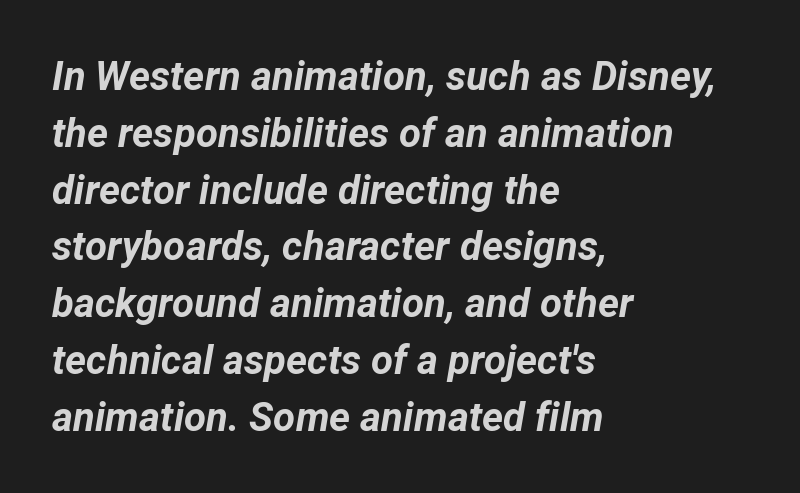
There's an unmistakable incline to the writing here. If you measured baseline to baseline, you'd find a middling distance. Underlining? Definitely not there. You'd pick this weight for a headline — it's a proper bold. Think of a printed novel: that variable character pitch is what you see here. Observe the ordinary spacing: letters are neighbours, not strangers.
